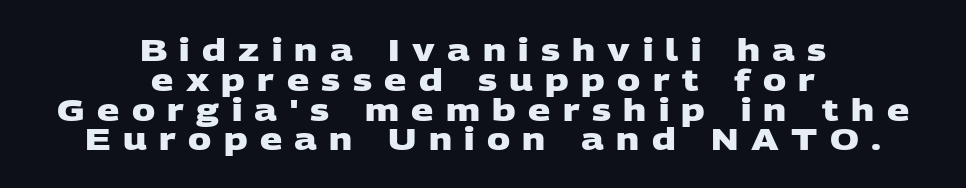
Q: Is the text bold? A: Yes.
Q: Is the typeface a serif or a sans-serif typeface? A: Sans-serif.
Q: Is the text underlined? A: No.
Q: How is the paragraph aligned? A: Centered.
Q: Is the spacing between letters normal or unusually wide? A: Unusually wide.
Q: Is the spacing between lines tight, normal or loose? A: Tight.
Q: Width (condensed, normal, or wide)? A: Wide.
Q: Stroke contrast? A: Low.
Q: x-height? A: Large.
Q: Monospaced? A: No.
